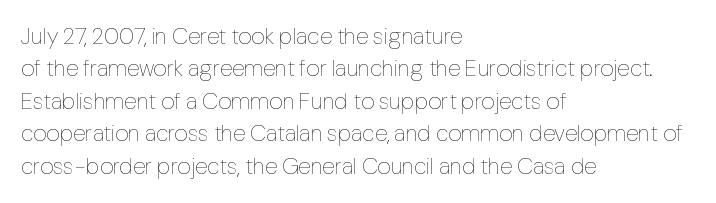
The tracking reads as untouched default to a designer's eye. Layout note: lines flush left. Students, observe: this is what conventionally led text looks like. Underline: absent.
